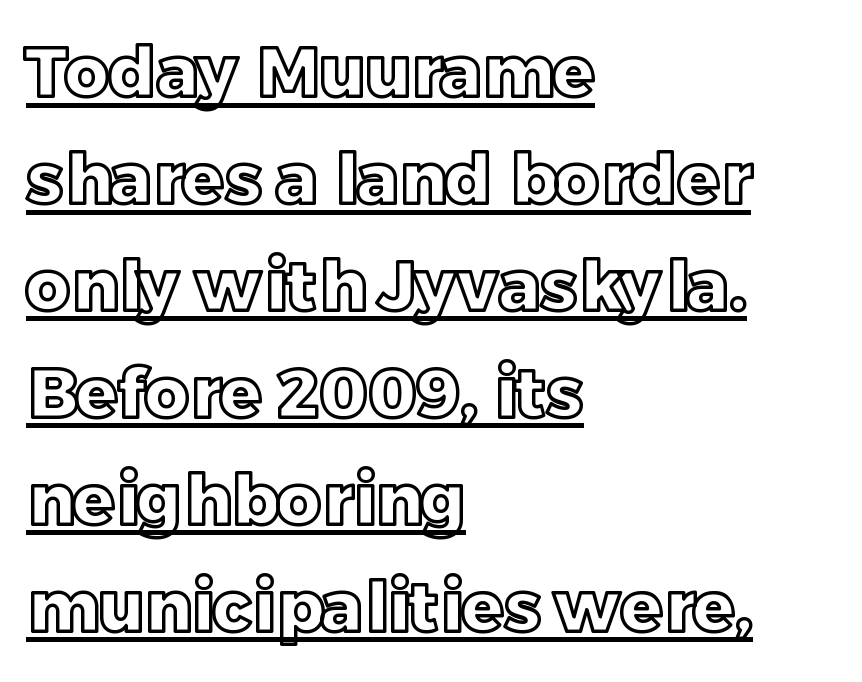
The lettering holds an erect, upright posture throughout. These lines stack with their left ends in a neat column. The glyphs are accompanied by a horizontal stroke just below them. Varying glyph widths throughout — classic text-font behaviour.
